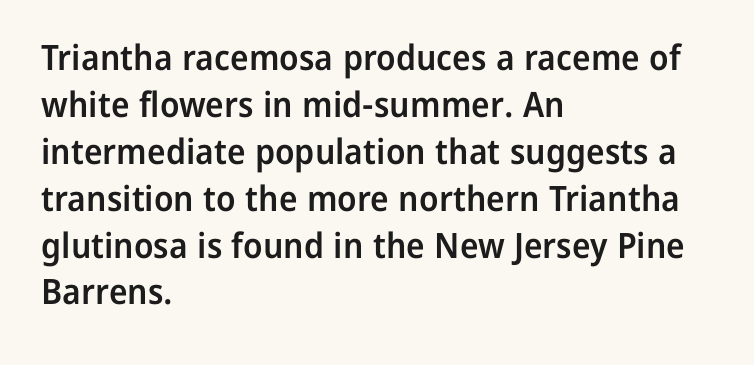
{"serif": "no", "italic": "no", "bold": "semi", "weight": "semibold", "width": "normal", "stroke_contrast": "low", "x_height": "medium", "monospaced": "no", "underline": "no", "align": "left", "line_spacing": "normal", "line_spacing_ratio": 1.34, "letter_spacing": "normal", "letter_spacing_em": 0.0, "glyph_px": 35}
